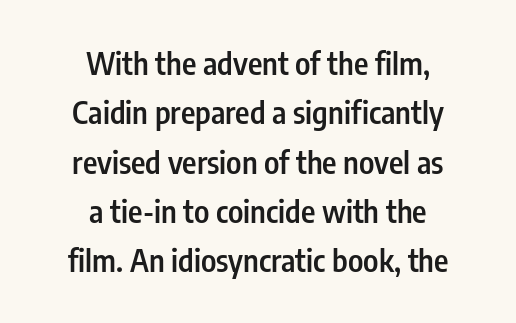
Characters follow at the spacing the type designer built in. Nope, no serifs anywhere on these letters. This is moderately heavy type, rendered in semibold. Is this a fixed-width face? No — the glyphs have proportional, varying widths. Honestly, there is no underline to notice here at all.
